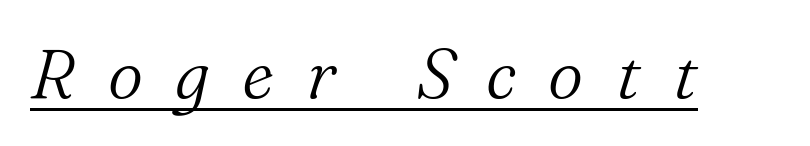
Q: Is the text bold? A: No.
Q: Is the text italic (slanted)? A: Yes, it leans right by about 16 degrees.
Q: Is the typeface a serif or a sans-serif typeface? A: Serif.
Q: Is the text underlined? A: Yes.
Q: Is the spacing between letters normal or unusually wide? A: Unusually wide.
Q: Width (condensed, normal, or wide)? A: Normal.
Q: Stroke contrast? A: Medium.
Q: x-height? A: Medium.
Q: Monospaced? A: No.
